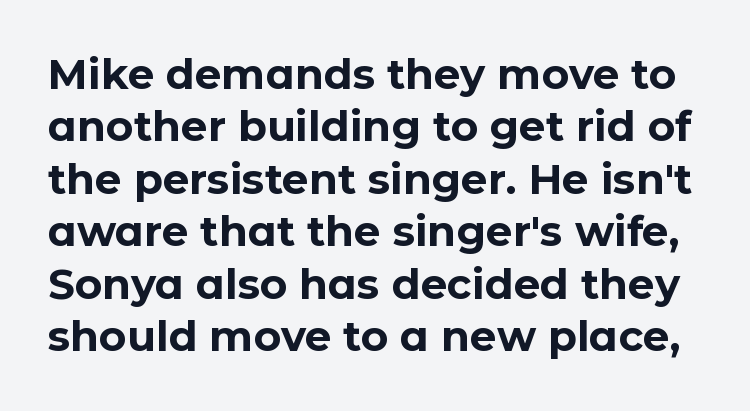
Q: Is the text bold? A: Yes.
Q: Is the text italic (slanted)? A: No, it is upright.
Q: Is the typeface a serif or a sans-serif typeface? A: Sans-serif.
Q: Is the text underlined? A: No.
Q: Is the spacing between letters normal or unusually wide? A: Normal.
Q: Is the spacing between lines tight, normal or loose? A: Normal.
Q: Width (condensed, normal, or wide)? A: Normal.
Q: Stroke contrast? A: Low.
Q: x-height? A: Medium.
Q: Monospaced? A: No.
